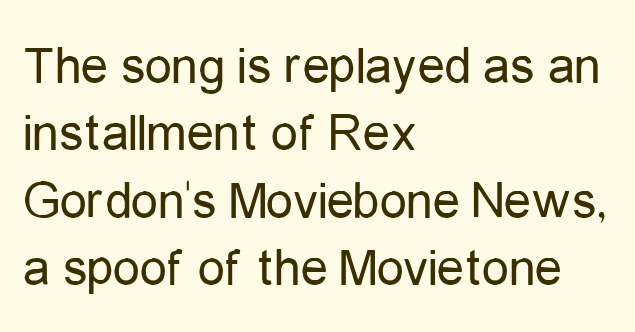
What's the leading like? Ordinary, nothing unusual. The specimen omits any rule beneath the text block's lines. Type style note: lacks serifs. Unlike italic type, these characters show no tilt at all. The letters advance in unequal steps, a hallmark of proportional type. The ragged edge is on the right, which tells us the setting is flush left.
